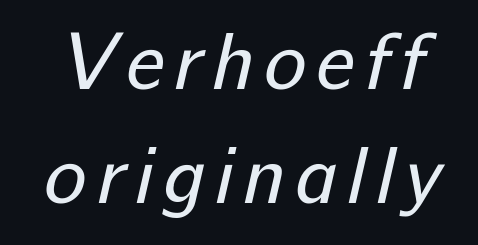
{"serif": "no", "bold": "no", "weight": "regular", "width": "normal", "stroke_contrast": "low", "x_height": "medium", "monospaced": "no", "underline": "no", "line_spacing": "normal", "line_spacing_ratio": 1.43, "glyph_px": 80}
